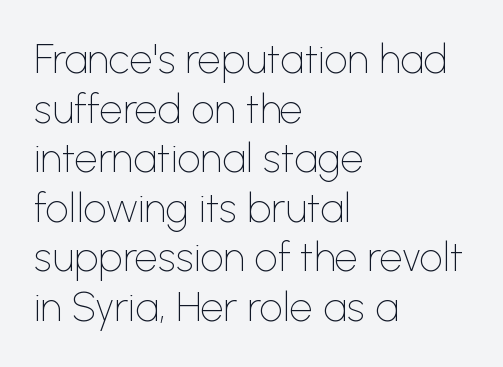
Observe the ordinary spacing: letters are neighbours, not strangers. This sample uses a sans-serif face. Posture: upright roman. Is the type heavy? It reads as light-to-regular instead. Looks like regular typesetting: each glyph gets only the width it needs.
